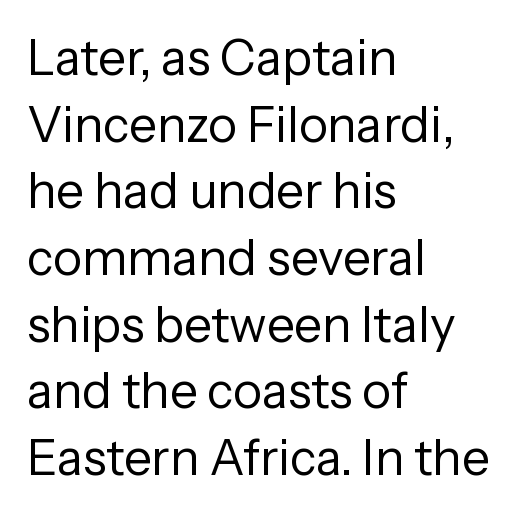
{"serif": "no", "italic": "no", "bold": "no", "weight": "regular", "width": "normal", "stroke_contrast": "low", "x_height": "medium", "monospaced": "no", "underline": "no", "align": "left", "line_spacing": "normal", "line_spacing_ratio": 1.36, "letter_spacing": "normal", "letter_spacing_em": 0.0, "glyph_px": 49}
